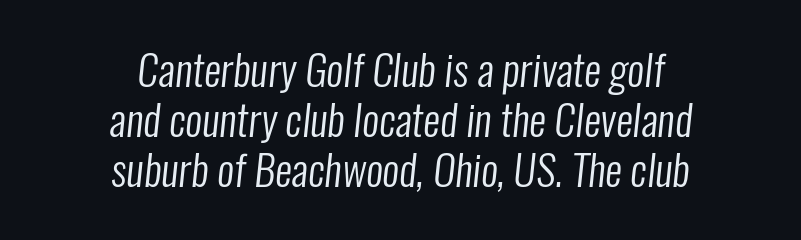
Bare-footed words on every line. Are there feet on the stems? There aren't — it's a sans. Looks like regular typesetting: each glyph gets only the width it needs. Weight: in the light-to-regular range.
